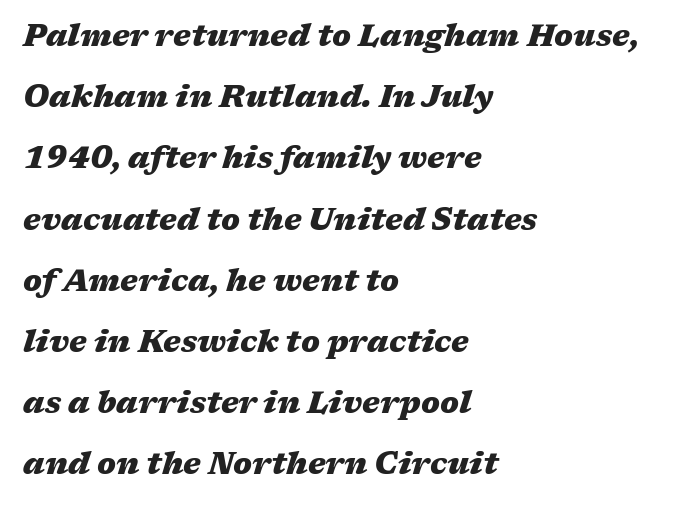
{"italic": "yes", "lean": "right", "slant_degrees": 17, "bold": "yes", "weight": "heavy", "width": "wide", "stroke_contrast": "medium", "x_height": "medium", "monospaced": "no", "underline": "no", "align": "left", "line_spacing": "loose", "line_spacing_ratio": 2.04, "letter_spacing": "normal", "letter_spacing_em": 0.0, "glyph_px": 30}
